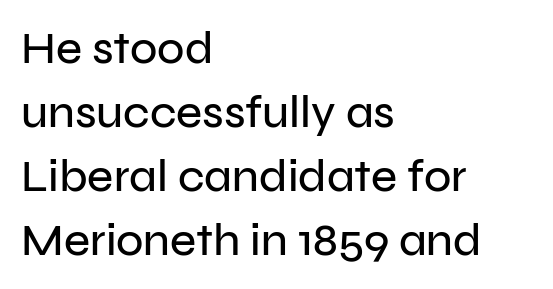
Upright lettering throughout. Character widths vary here, with narrow letters taking less room than wide ones. The lines sit at an ordinary, default distance from one another. Decoration check: the copy has no underline. The text was rendered using a sans face with plain stroke endings.
